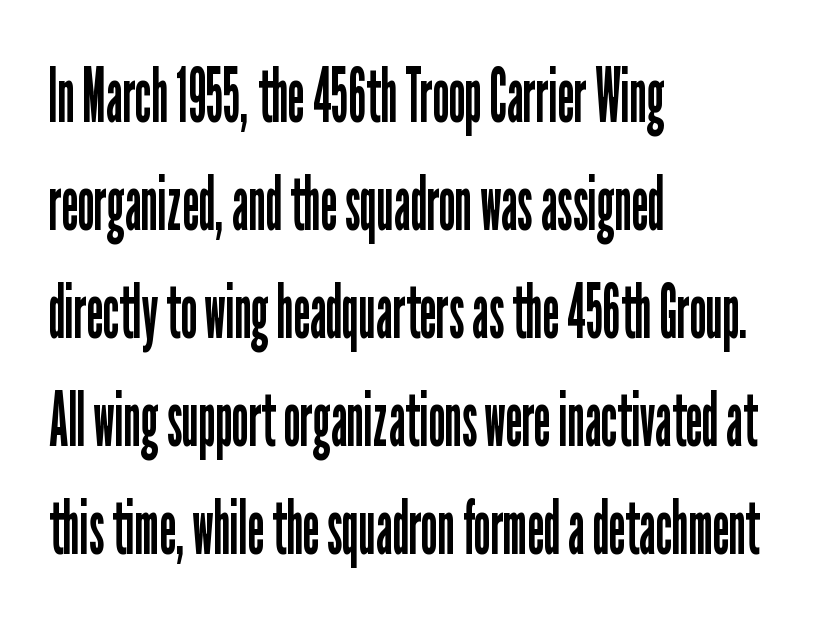
The letters advance in unequal steps, a hallmark of proportional type. If you measured baseline to baseline, you'd find a middling distance. A classic flush-left, rag-right setting is used for this passage. The passage shown is typeset with a sans-serif family.
